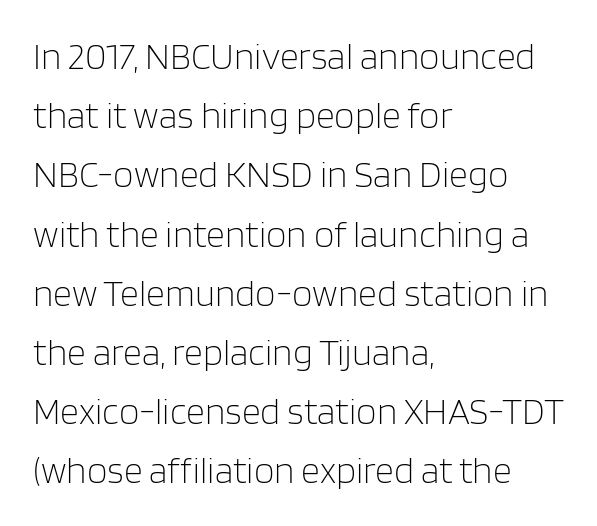
{"serif": "no", "italic": "no", "bold": "no", "weight": "light", "width": "normal", "stroke_contrast": "low", "x_height": "large", "monospaced": "no", "underline": "no", "align": "left", "line_spacing": "normal", "line_spacing_ratio": 1.6, "letter_spacing": "normal", "letter_spacing_em": 0.0, "glyph_px": 37}
